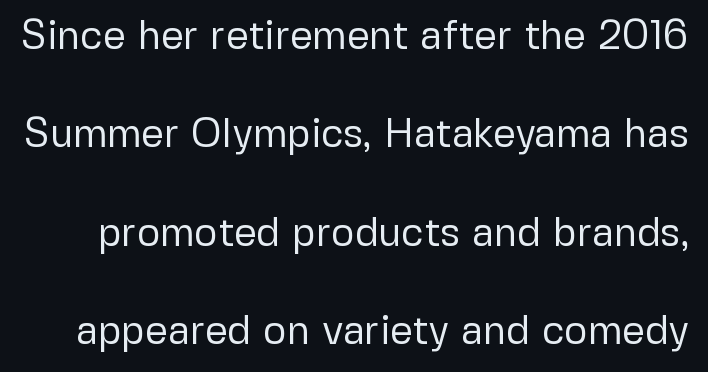
{"serif": "no", "italic": "no", "bold": "no", "weight": "regular", "width": "normal", "stroke_contrast": "low", "x_height": "medium", "monospaced": "no", "underline": "no", "line_spacing": "loose", "line_spacing_ratio": 2.46, "letter_spacing": "normal", "letter_spacing_em": 0.0, "glyph_px": 40}
